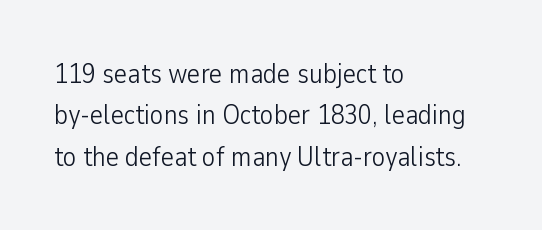
Type style note: lacks serifs. Upright lettering throughout. Which margin do the lines hug? The left one — the right edge is uneven. Heaviness? Minimal to ordinary, like unemphasized prose. A typesetter would call this proportional, since set widths differ per character.
